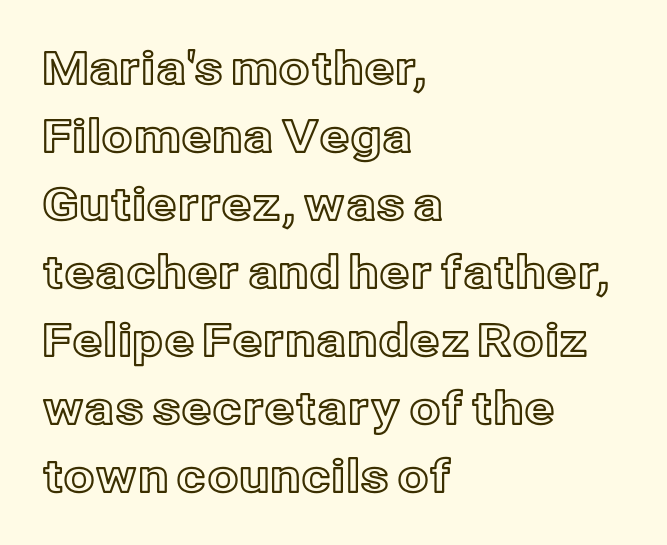
Q: Is the text italic (slanted)? A: No, it is upright.
Q: Is the text underlined? A: No.
Q: How is the paragraph aligned? A: Left-aligned.
Q: Is the spacing between letters normal or unusually wide? A: Normal.
Q: Is the spacing between lines tight, normal or loose? A: Normal.
Q: Width (condensed, normal, or wide)? A: Normal.
Q: x-height? A: Medium.
Q: Monospaced? A: No.
